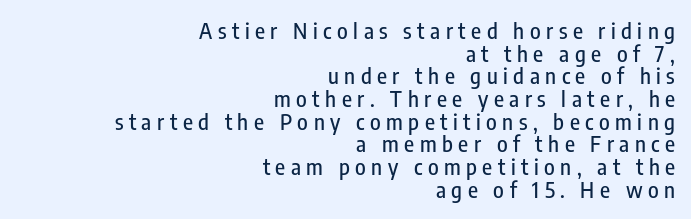
The image shows 22 px text type, upright; set right-aligned, tight line spacing (1.03x), unusually wide letter spacing (+0.25 em), not underlined.
